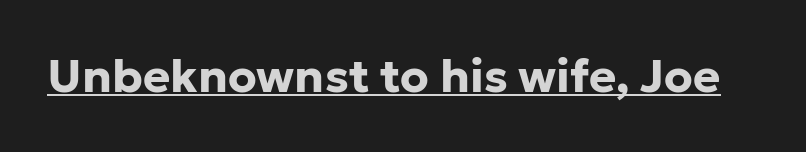
The tracking reads as untouched default to a designer's eye. The passage shown is typeset with a sans-serif family. The specimen includes a rule beneath the text block's lines. You could not count columns in this text — the font is proportionally spaced. Compared with an ordinary text face, these strokes are far heavier — a full bold.
